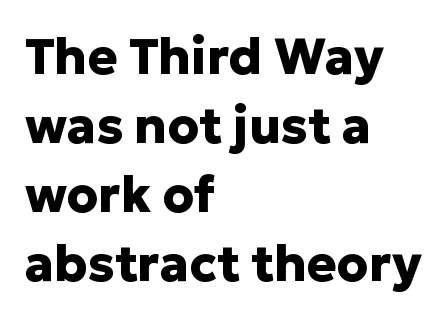
Q: Is the text bold? A: Yes.
Q: Is the text italic (slanted)? A: No, it is upright.
Q: Is the typeface a serif or a sans-serif typeface? A: Sans-serif.
Q: Is the text underlined? A: No.
Q: How is the paragraph aligned? A: Left-aligned.
Q: Is the spacing between letters normal or unusually wide? A: Normal.
Q: Is the spacing between lines tight, normal or loose? A: Normal.
Q: Width (condensed, normal, or wide)? A: Normal.
Q: Stroke contrast? A: Low.
Q: x-height? A: Medium.
Q: Monospaced? A: No.
